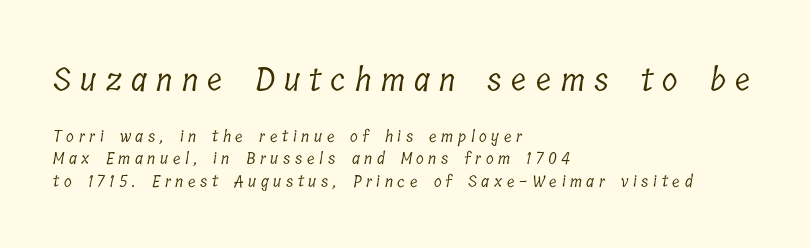
The strokes are not fattened; the text isn't bold. The line-height multiplier appears to be the usual default. Little horizontal feet cap the strokes, marking this as serif type. These lines stack with their left ends in a neat column. Note the varied advance widths — an 'i' is clearly narrower than an 'm'.
